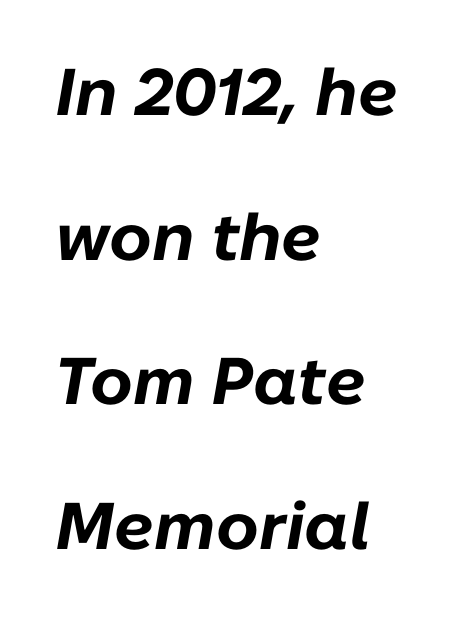
Q: Is the text bold? A: Yes.
Q: Is the text italic (slanted)? A: Yes, it leans right by about 10 degrees.
Q: Is the text underlined? A: No.
Q: How is the paragraph aligned? A: Left-aligned.
Q: Is the spacing between letters normal or unusually wide? A: Normal.
Q: Is the spacing between lines tight, normal or loose? A: Loose.
Q: Width (condensed, normal, or wide)? A: Normal.
Q: Stroke contrast? A: Low.
Q: x-height? A: Medium.
Q: Monospaced? A: No.
